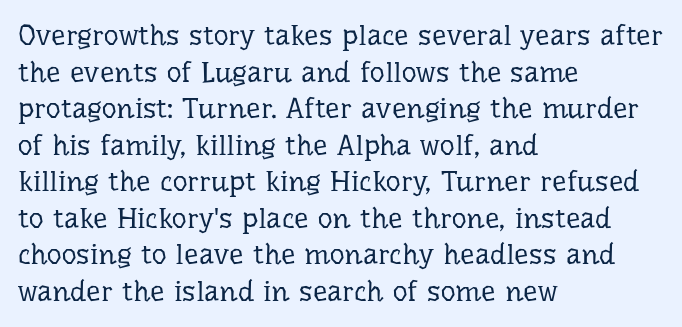
{"serif": "yes", "italic": "no", "bold": "no", "weight": "regular", "width": "normal", "stroke_contrast": "low", "x_height": "medium", "monospaced": "no", "underline": "no", "align": "left", "line_spacing": "normal", "line_spacing_ratio": 1.26, "letter_spacing": "normal", "letter_spacing_em": 0.0, "glyph_px": 29}
